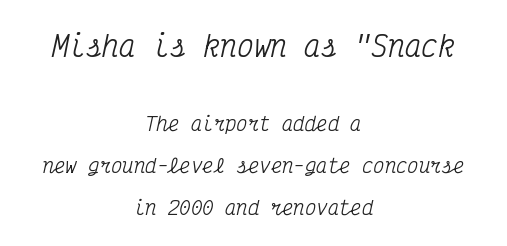
Q: Is the text italic (slanted)? A: Yes, it leans right by about 12 degrees.
Q: Is the typeface a serif or a sans-serif typeface? A: Serif.
Q: Is the text underlined? A: No.
Q: How is the paragraph aligned? A: Centered.
Q: Is the spacing between letters normal or unusually wide? A: Normal.
Q: Is the spacing between lines tight, normal or loose? A: Loose.
Q: Which block of text is set in a larger size, the first (top) or the second (bottom)? A: The first (top) one.
Q: Width (condensed, normal, or wide)? A: Condensed.
Q: Stroke contrast? A: Medium.
Q: x-height? A: Medium.
Q: Monospaced? A: Yes.
